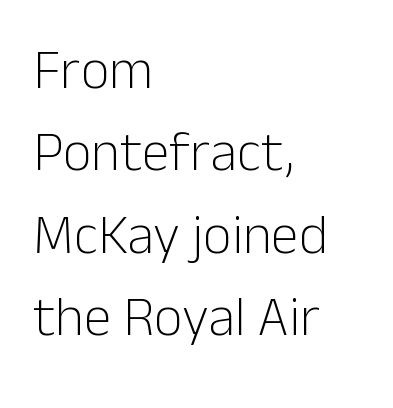
Q: Is the text bold? A: No.
Q: Is the text italic (slanted)? A: No, it is upright.
Q: Is the typeface a serif or a sans-serif typeface? A: Sans-serif.
Q: Is the text underlined? A: No.
Q: How is the paragraph aligned? A: Left-aligned.
Q: Is the spacing between letters normal or unusually wide? A: Normal.
Q: Is the spacing between lines tight, normal or loose? A: Normal.
Q: Width (condensed, normal, or wide)? A: Normal.
Q: Stroke contrast? A: Low.
Q: x-height? A: Medium.
Q: Monospaced? A: No.
